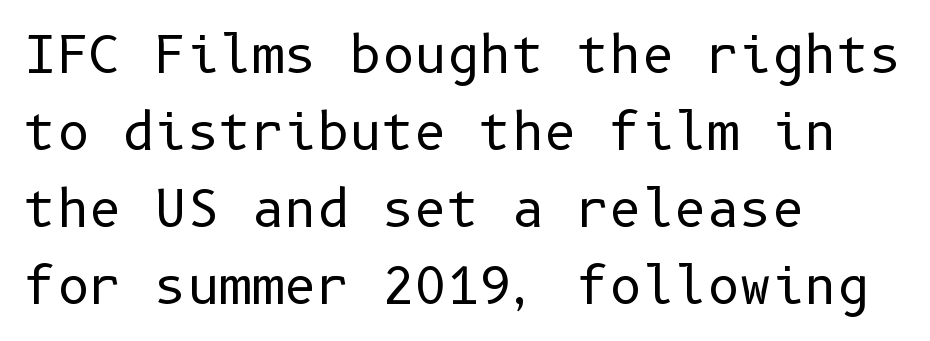
The image shows 50 px regular-weight sans-serif type, upright; set left-aligned, normal line spacing (1.54x), normal letter spacing, not underlined; low stroke contrast and a medium x-height.
